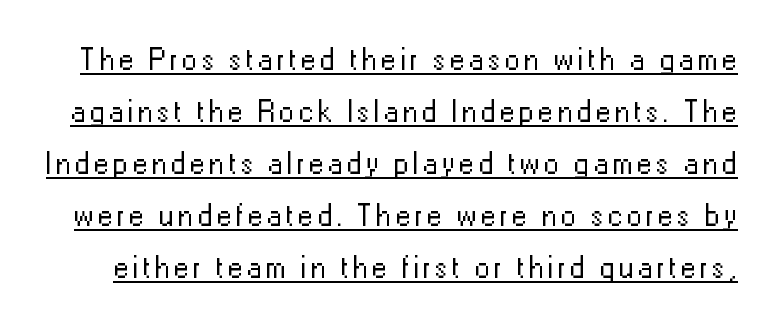
Q: Is the text bold? A: No.
Q: Is the text italic (slanted)? A: No, it is upright.
Q: Is the typeface a serif or a sans-serif typeface? A: Sans-serif.
Q: Is the text underlined? A: Yes.
Q: Width (condensed, normal, or wide)? A: Normal.
Q: Stroke contrast? A: Low.
Q: x-height? A: Medium.
Q: Monospaced? A: No.
